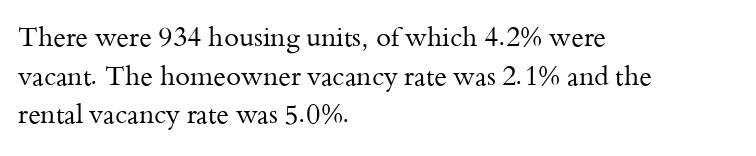
{"italic": "no", "bold": "no", "underline": "no", "align": "left", "line_spacing": "normal", "line_spacing_ratio": 1.43, "letter_spacing": "normal", "letter_spacing_em": 0.0, "glyph_px": 27}
